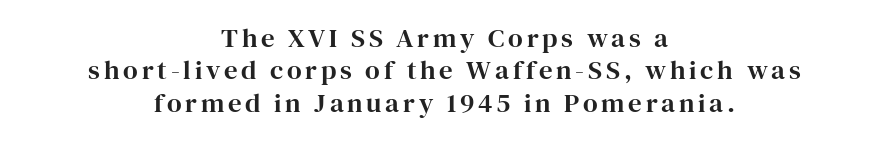
The image shows 27 px text type, upright; set centered, line spacing 1.2x, not underlined.
